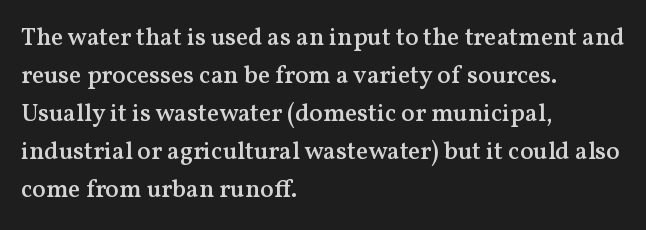
{"italic": "no", "bold": "semi", "underline": "no", "align": "left", "line_spacing": "normal", "line_spacing_ratio": 1.52, "letter_spacing": "normal", "letter_spacing_em": 0.0, "glyph_px": 25}
